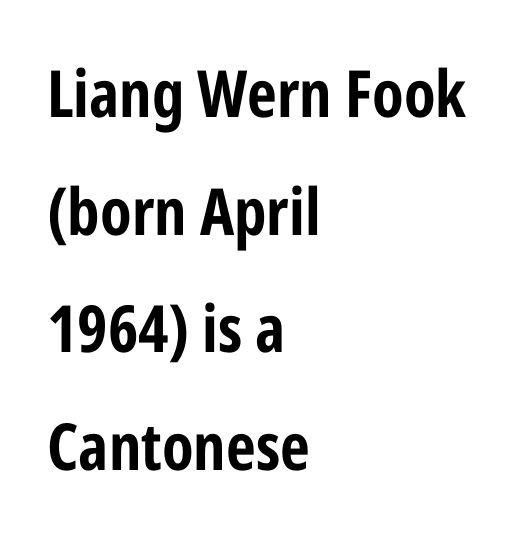
{"serif": "no", "italic": "no", "bold": "yes", "weight": "bold", "width": "condensed", "stroke_contrast": "low", "x_height": "medium", "monospaced": "no", "underline": "no", "align": "left", "line_spacing_ratio": 1.81, "letter_spacing": "normal", "letter_spacing_em": 0.0, "glyph_px": 65}
